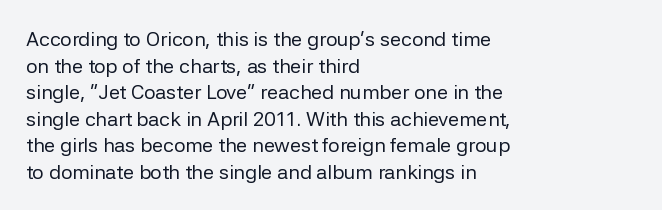
{"italic": "no", "bold": "no", "underline": "no", "align": "left", "line_spacing": "normal", "line_spacing_ratio": 1.33, "letter_spacing": "normal", "letter_spacing_em": 0.0, "glyph_px": 20}
